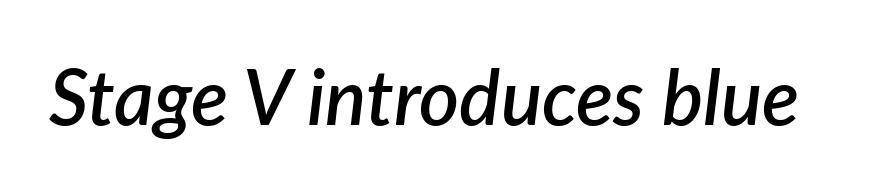
The image shows 77 px semibold type, italic (leaning right); set normal letter spacing, not underlined; low stroke contrast and a medium x-height.
